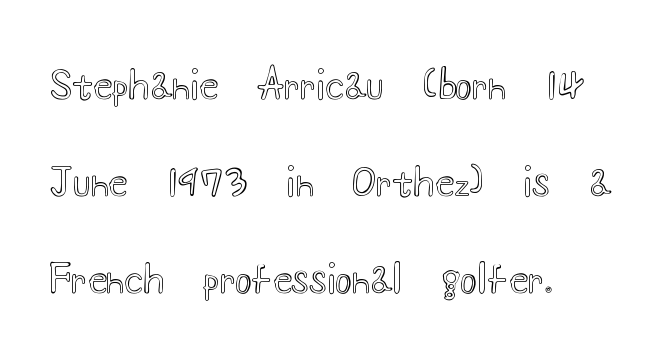
Q: Is the text italic (slanted)? A: No, it is upright.
Q: Is the text underlined? A: No.
Q: How is the paragraph aligned? A: Left-aligned.
Q: Is the spacing between letters normal or unusually wide? A: Normal.
Q: Is the spacing between lines tight, normal or loose? A: Loose.
Q: Width (condensed, normal, or wide)? A: Wide.
Q: x-height? A: Small.
Q: Monospaced? A: No.
